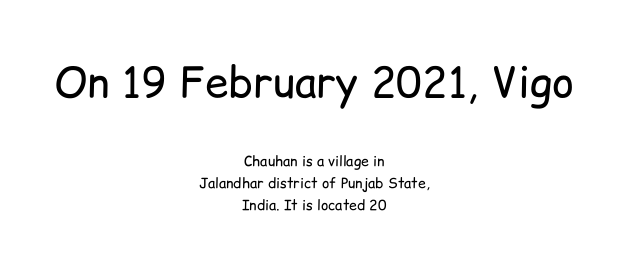
{"serif": "no", "italic": "no", "bold": "no", "weight": "regular", "width": "normal", "stroke_contrast": "low", "x_height": "medium", "monospaced": "no", "underline": "no", "align": "center", "line_spacing": "normal", "line_spacing_ratio": 1.58, "letter_spacing": "normal", "letter_spacing_em": 0.0, "larger_block": "first", "size_ratio": 3.0, "glyph_px": 42}
